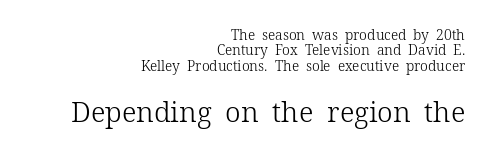
Any mark beneath the type? The region is blank. Proportional: the letters do not fall into vertical columns. The designer gave the closing block more size than the opening block. Cramped leading.
